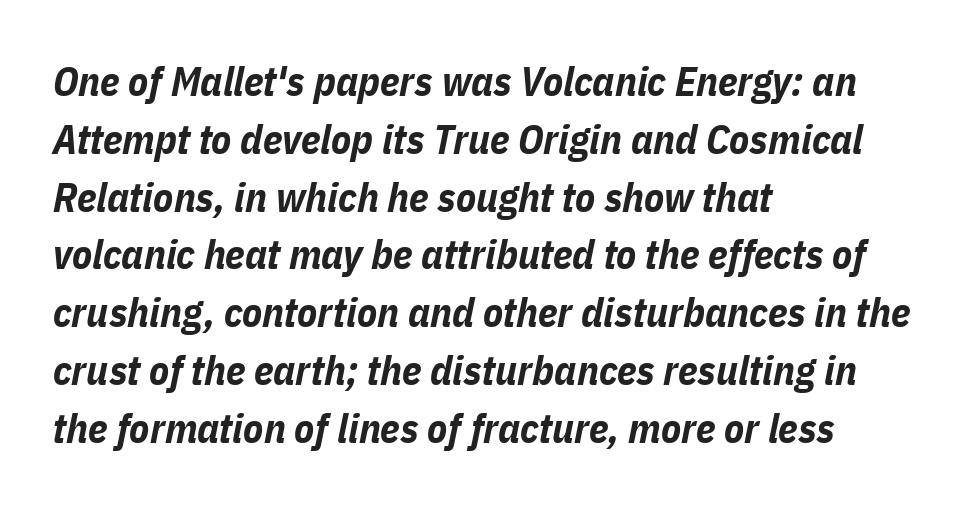
Would a proofreader flag this as italicized? Yes. Here the glyphs are tracked normally, forming tight word shapes. The face used here has the dense, thick strokes of a bold. Spacing verdict: proportional, widths tailored to each character. The vertical gap from one line to the next is medium.
